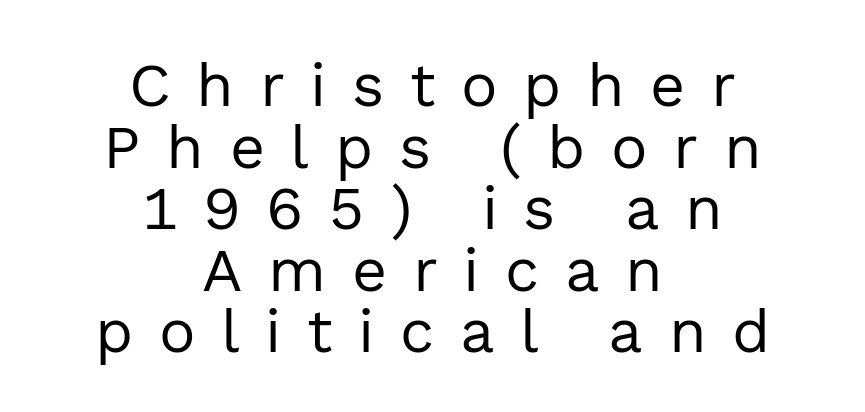
Q: Is the text bold? A: No.
Q: Is the text italic (slanted)? A: No, it is upright.
Q: Is the typeface a serif or a sans-serif typeface? A: Sans-serif.
Q: Is the text underlined? A: No.
Q: How is the paragraph aligned? A: Centered.
Q: Is the spacing between letters normal or unusually wide? A: Unusually wide.
Q: Is the spacing between lines tight, normal or loose? A: Tight.
Q: Width (condensed, normal, or wide)? A: Normal.
Q: x-height? A: Medium.
Q: Monospaced? A: No.
